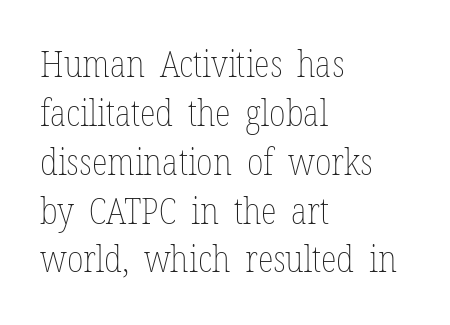
These lines are rendered in a variable-pitch font. Casual observation: everything's shoved over to the left. The space beneath each line is pristine and unruled. Heft: none added — not bold. A typesetter would call this zero additional tracking. Italic: no, the glyphs are upright roman.
